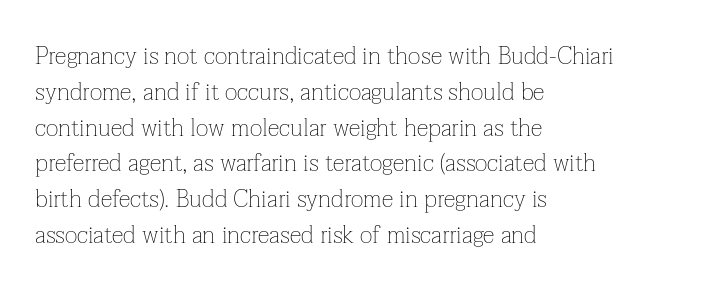
The setting favours the left margin, as ordinary paragraphs usually do. Upright lettering throughout. Letter spacing: default. No chunkiness to these letters — they're not bold.
